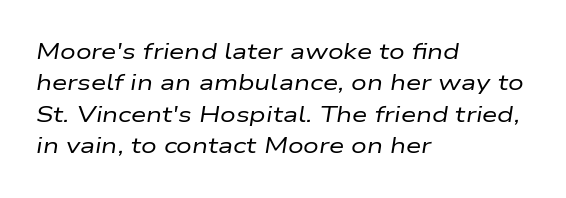
{"italic": "yes", "lean": "right", "slant_degrees": 9, "bold": "no", "underline": "no", "align": "left", "line_spacing": "normal", "line_spacing_ratio": 1.43, "letter_spacing": "normal", "letter_spacing_em": 0.0, "glyph_px": 22}
